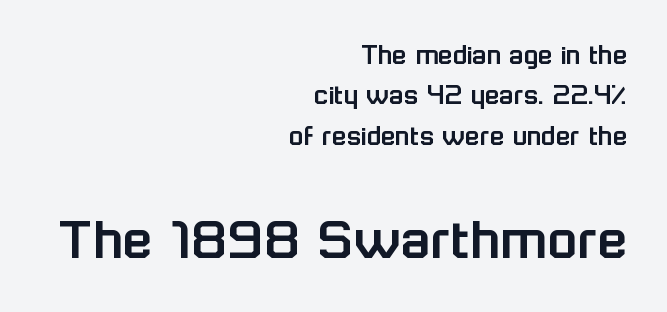
{"serif": "no", "italic": "no", "width": "normal", "stroke_contrast": "low", "x_height": "medium", "monospaced": "no", "underline": "no", "align": "right", "line_spacing": "normal", "line_spacing_ratio": 1.35, "letter_spacing": "normal", "letter_spacing_em": 0.0, "larger_block": "second", "size_ratio": 2.03, "glyph_px": 61}
